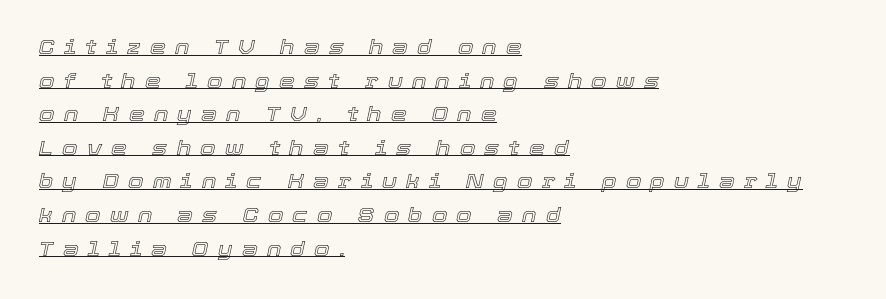
The image shows 20 px text type, italic (leaning right); set left-aligned, normal line spacing (1.68x), unusually wide letter spacing (+0.46 em), underlined.
